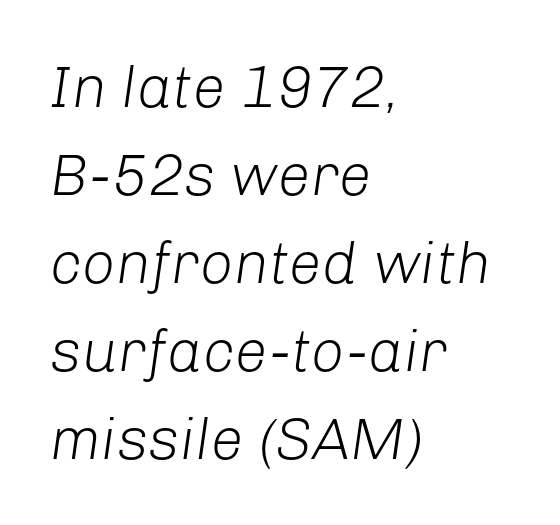
Tracking here is standard; glyphs follow each other at the usual distance. Clear beneath every line of the passage. The rag falls on the right side of this text block. Heft: none added — not bold.
